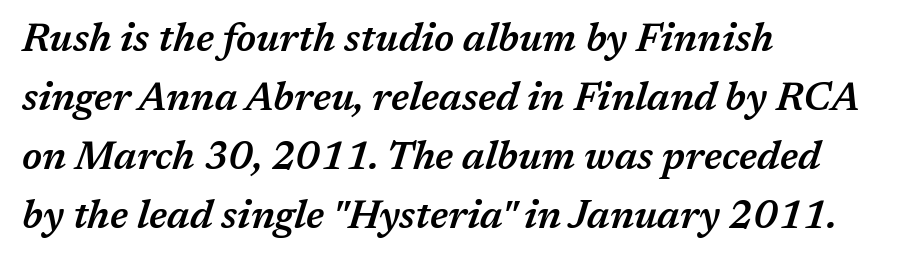
The image shows 39 px semibold type, italic (leaning right); set left-aligned, normal line spacing (1.51x), normal letter spacing, not underlined; medium stroke contrast and a medium x-height.
